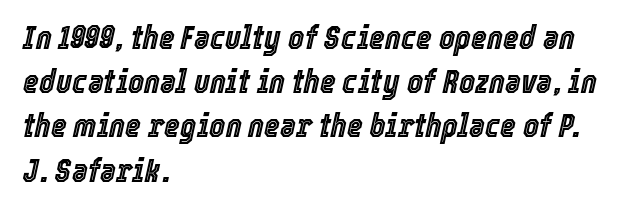
The text block is weighted toward the left margin, trailing off unevenly rightward. If you measured baseline to baseline, you'd find a middling distance. Type without underlining. The letters advance in unequal steps, a hallmark of proportional type. A typesetter would call this zero additional tracking. Compared with ordinary roman type, these characters are visibly tilted.
